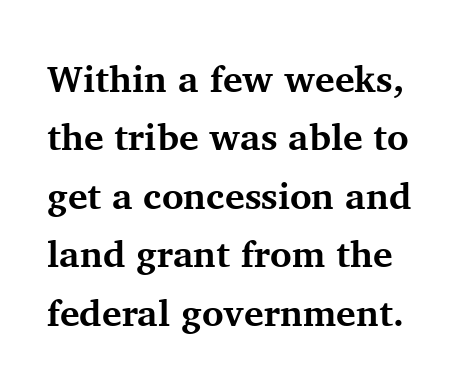
{"serif": "yes", "italic": "no", "bold": "yes", "weight": "bold", "width": "normal", "stroke_contrast": "medium", "x_height": "medium", "monospaced": "no", "underline": "no", "line_spacing": "normal", "line_spacing_ratio": 1.58, "letter_spacing": "normal", "letter_spacing_em": 0.0, "glyph_px": 37}
